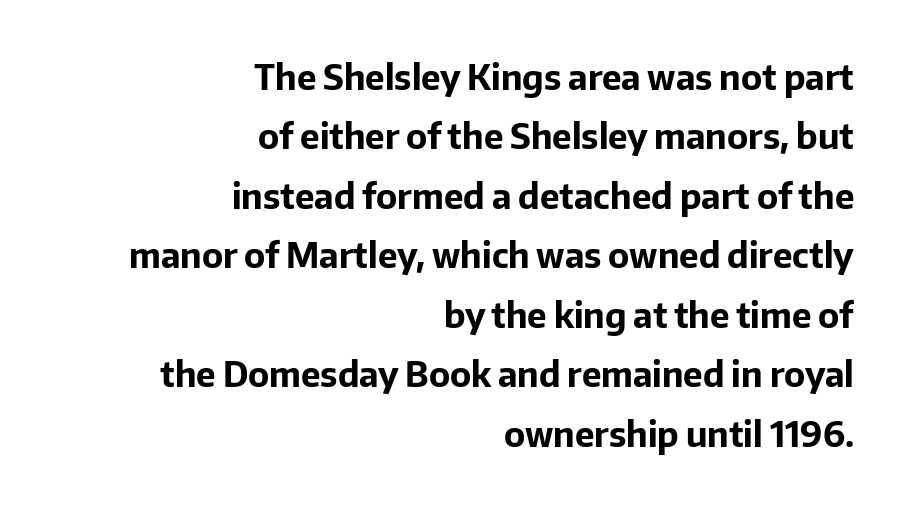
The image shows 35 px bold sans-serif type, upright; set right-aligned, normal line spacing (1.7x), normal letter spacing, not underlined; low stroke contrast and a medium x-height.
